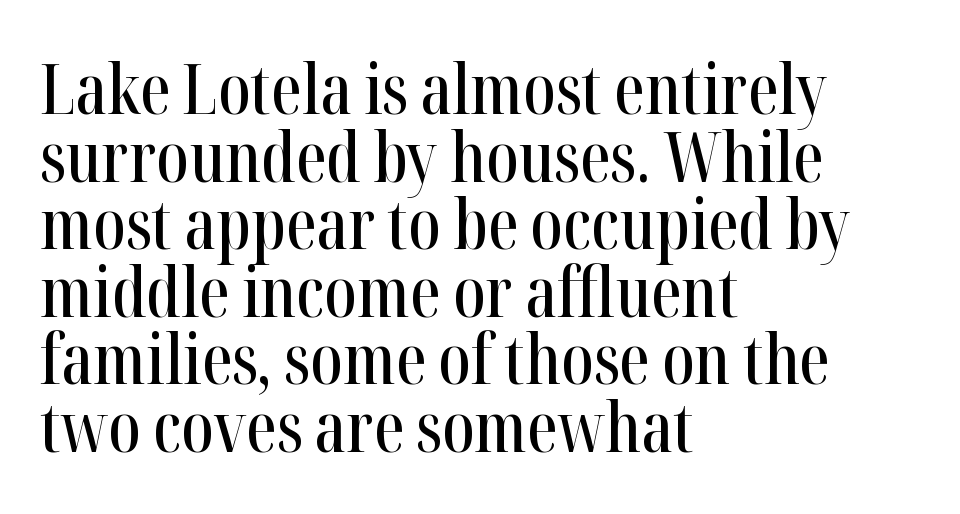
The letters advance in unequal steps, a hallmark of proportional type. The gap between lines stays unmarked. The line-height multiplier appears low, near solid setting. Inter-character spacing is left at the font's built-in metrics. Style check: upright. In CSS terms this would be text-align: left.
